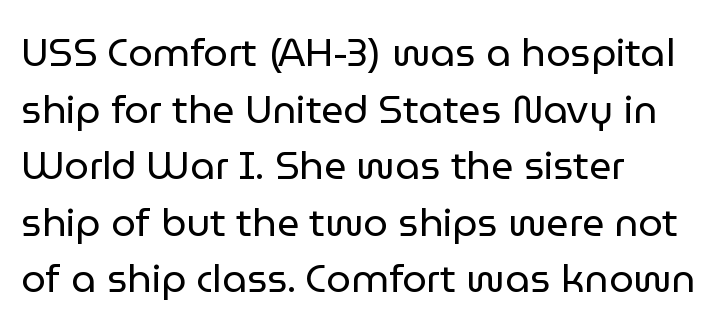
Rendered with straight, roman letterforms. Each word holds together tightly as a unit, with standard inter-letter gaps. Beneath every word, the page is bare. The passage is arranged the way most books set body copy — flush left. Successive baselines arrive at the customary interval.
